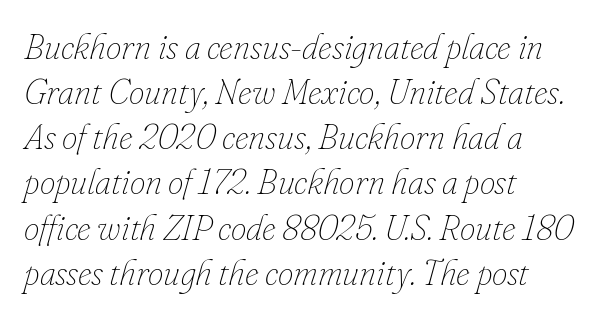
The image shows 35 px thin type, italic (leaning right); set left-aligned, normal line spacing (1.29x), normal letter spacing, not underlined; low stroke contrast and a small x-height.
